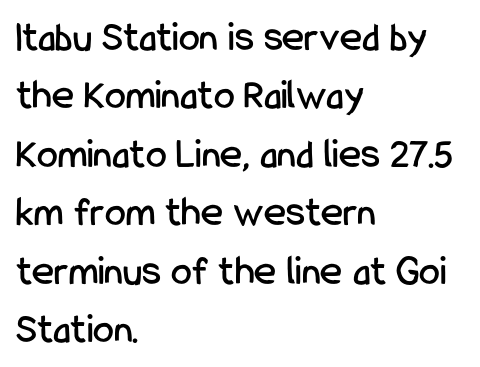
Typographically, this falls in the sans-serif category. Each new line begins a customary step beneath the previous one. The face used here is proportionally spaced, like ordinary book or web type. The passage shown is not underscored anywhere.
